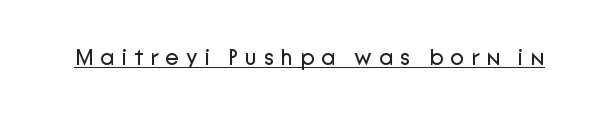
{"italic": "no", "bold": "no", "underline": "yes", "letter_spacing": "wide", "letter_spacing_em": 0.3, "glyph_px": 23}
